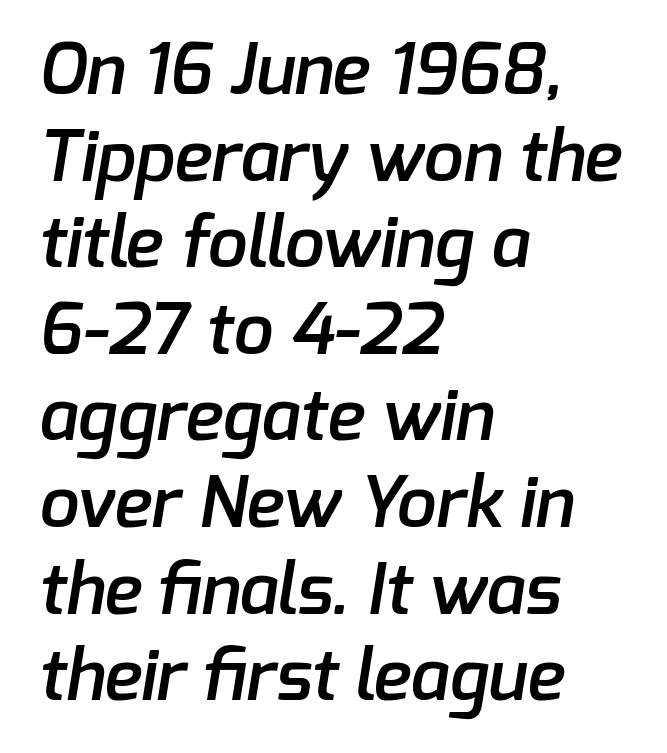
The image shows 71 px semibold sans-serif type; set left-aligned, line spacing 1.22x, normal letter spacing, not underlined; low stroke contrast and a medium x-height.
